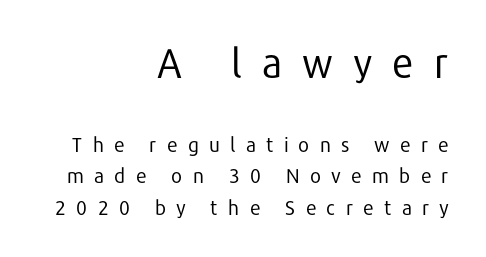
Rule under the text: the space is simply empty. How would I describe the line gaps? Plain and ordinary. Proportional: the letters do not fall into vertical columns. Caption: face not bold, strokes unweighted. Font category for this specimen: sans-serif.
